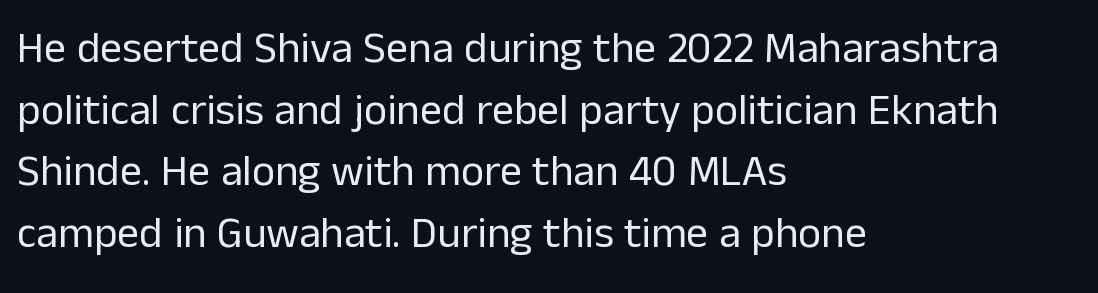
Q: Is the text bold? A: No.
Q: Is the text italic (slanted)? A: No, it is upright.
Q: Is the typeface a serif or a sans-serif typeface? A: Sans-serif.
Q: Is the text underlined? A: No.
Q: How is the paragraph aligned? A: Left-aligned.
Q: Is the spacing between letters normal or unusually wide? A: Normal.
Q: Is the spacing between lines tight, normal or loose? A: Normal.
Q: Width (condensed, normal, or wide)? A: Normal.
Q: Stroke contrast? A: Low.
Q: x-height? A: Medium.
Q: Monospaced? A: No.
